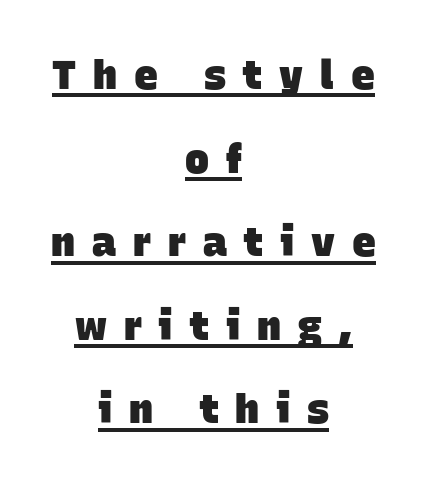
{"serif": "no", "bold": "yes", "weight": "heavy", "width": "normal", "stroke_contrast": "low", "x_height": "large", "monospaced": "no", "underline": "yes", "align": "center", "line_spacing": "loose", "line_spacing_ratio": 2.09, "letter_spacing": "wide", "letter_spacing_em": 0.42, "glyph_px": 40}
